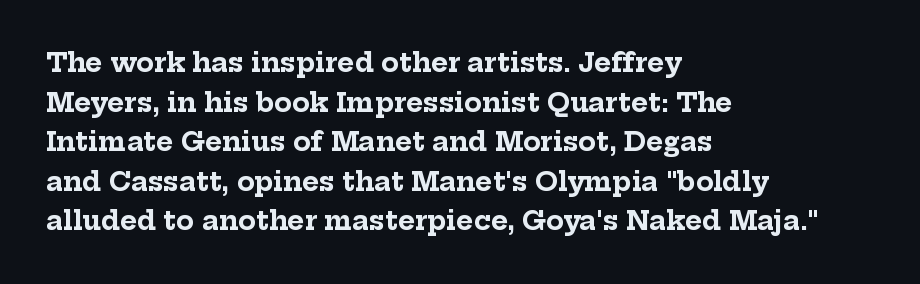
Q: Is the text bold? A: Yes.
Q: Is the text italic (slanted)? A: No, it is upright.
Q: Is the text underlined? A: No.
Q: How is the paragraph aligned? A: Left-aligned.
Q: Is the spacing between letters normal or unusually wide? A: Normal.
Q: Is the spacing between lines tight, normal or loose? A: Normal.
